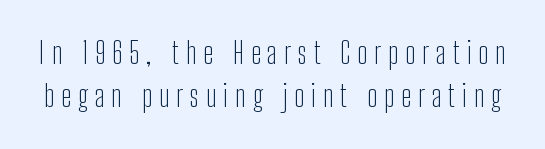
The lines sit at an ordinary, default distance from one another. Character widths vary here, with narrow letters taking less room than wide ones. The face looks like a standard text weight, possibly lighter. The space beneath each line is pristine and unruled. A sans-serif font was chosen for this passage. Italic: no, the glyphs are upright roman.
